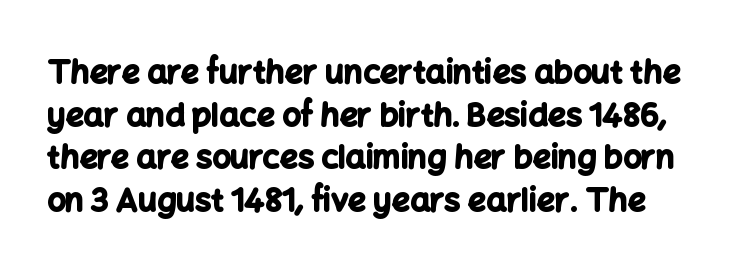
You'd pick this weight for a headline — it's a proper bold. Plain, unruled lines of type. Glyph-to-glyph distance matches everyday printed text. The rendering uses natural spacing where letterforms have individual widths. What's the leading like? Ordinary, nothing unusual.
